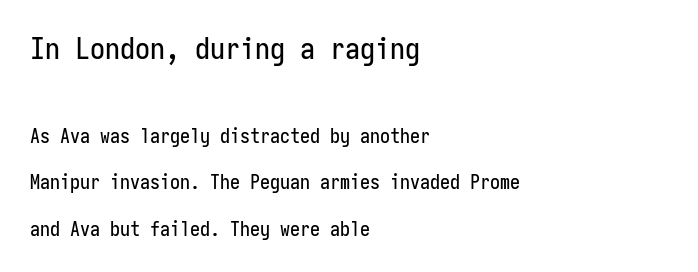
{"serif": "no", "italic": "no", "width": "condensed", "stroke_contrast": "low", "x_height": "medium", "monospaced": "yes", "underline": "no", "align": "left", "line_spacing": "loose", "line_spacing_ratio": 2.31, "letter_spacing": "normal", "letter_spacing_em": 0.0, "larger_block": "first", "size_ratio": 1.5, "glyph_px": 30}
